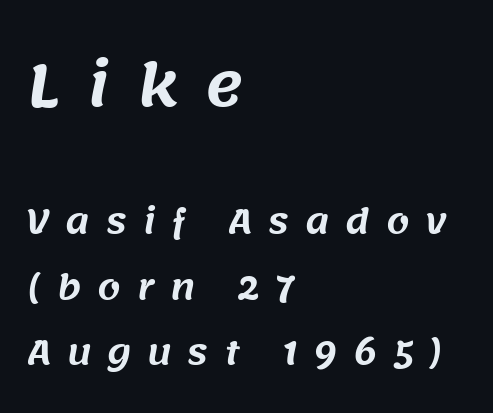
{"serif": "no", "width": "normal", "stroke_contrast": "medium", "x_height": "large", "monospaced": "no", "underline": "no", "align": "left", "line_spacing": "loose", "line_spacing_ratio": 1.98, "letter_spacing": "wide", "letter_spacing_em": 0.48, "larger_block": "first", "size_ratio": 1.76, "glyph_px": 58}
